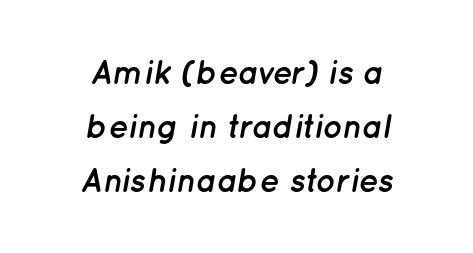
The image shows 33 px semibold type, italic (leaning right); set centered, normal line spacing (1.64x), normal letter spacing, not underlined; low stroke contrast and a medium x-height.
